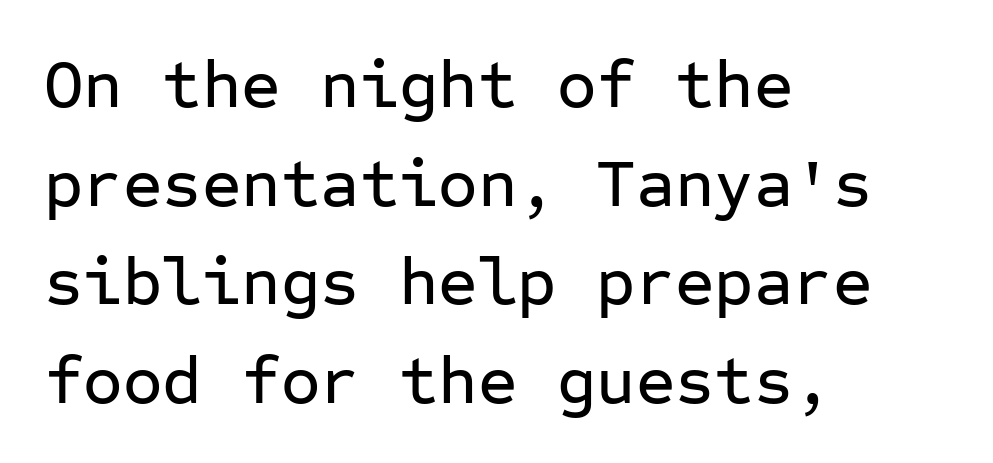
The image shows 68 px sans-serif type, upright, monospaced; set left-aligned, normal line spacing (1.45x), normal letter spacing, not underlined; low stroke contrast and a medium x-height.
